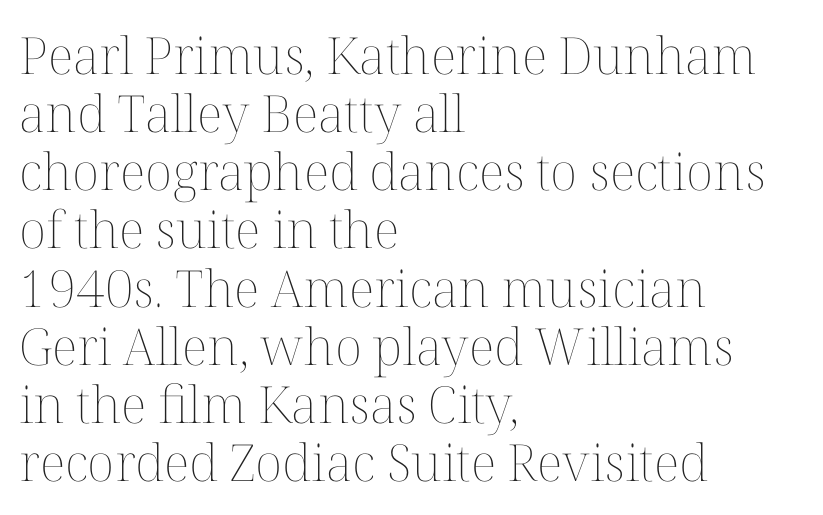
{"italic": "no", "bold": "no", "weight": "thin", "width": "normal", "stroke_contrast": "medium", "x_height": "medium", "monospaced": "no", "underline": "no", "align": "left", "line_spacing": "tight", "line_spacing_ratio": 1.14, "letter_spacing": "normal", "letter_spacing_em": 0.0, "glyph_px": 51}
